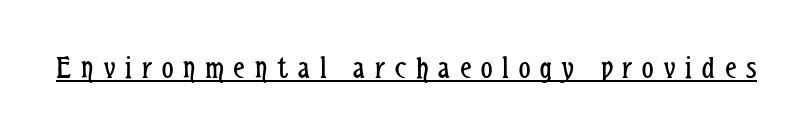
Q: Is the text bold? A: No.
Q: Is the text italic (slanted)? A: No, it is upright.
Q: Is the typeface a serif or a sans-serif typeface? A: Sans-serif.
Q: Is the text underlined? A: Yes.
Q: Is the spacing between letters normal or unusually wide? A: Unusually wide.
Q: Width (condensed, normal, or wide)? A: Condensed.
Q: Stroke contrast? A: Low.
Q: x-height? A: Medium.
Q: Monospaced? A: No.
